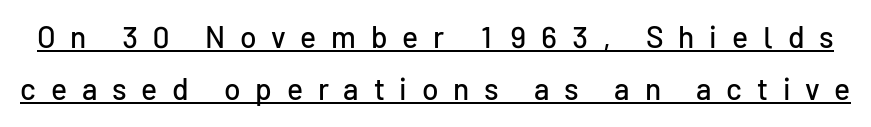
Decoration check: the copy is underlined. Stroke terminals: plain, sans-serif. Notice how the stems are strictly vertical — no italics here. The passage shown is typed in a proportional face where columns would drift.
